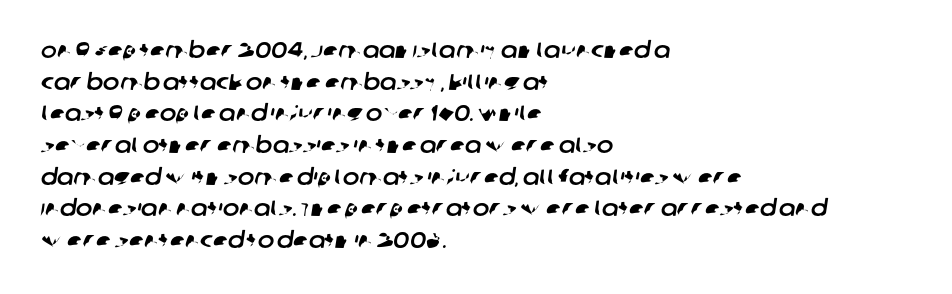
The image shows 22 px text type; set left-aligned, normal line spacing (1.44x), normal letter spacing, not underlined.
